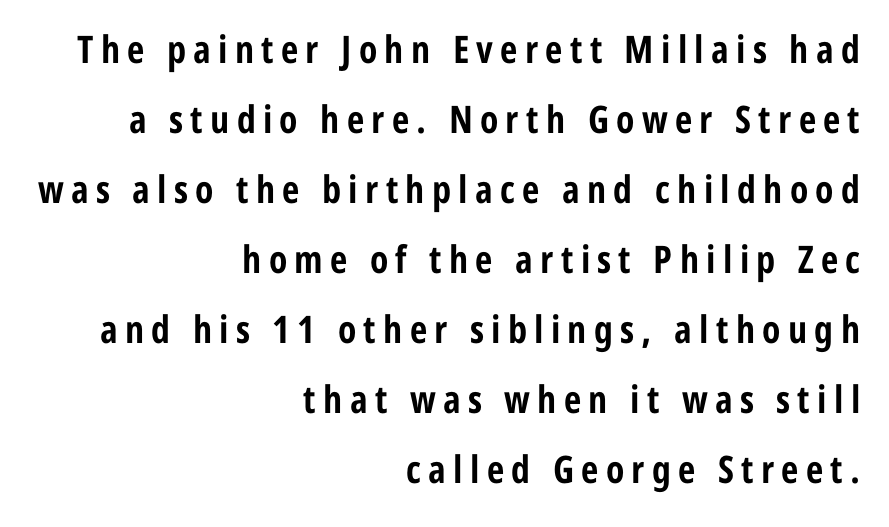
{"serif": "no", "italic": "no", "bold": "yes", "weight": "bold", "width": "condensed", "stroke_contrast": "low", "x_height": "medium", "monospaced": "no", "underline": "no", "align": "right", "line_spacing_ratio": 1.84, "glyph_px": 38}
